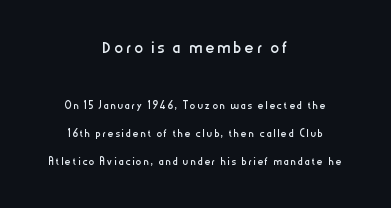
Q: Is the text bold? A: No.
Q: Is the text italic (slanted)? A: No, it is upright.
Q: Is the text underlined? A: No.
Q: How is the paragraph aligned? A: Centered.
Q: Is the spacing between lines tight, normal or loose? A: Loose.
Q: Which block of text is set in a larger size, the first (top) or the second (bottom)? A: The first (top) one.
